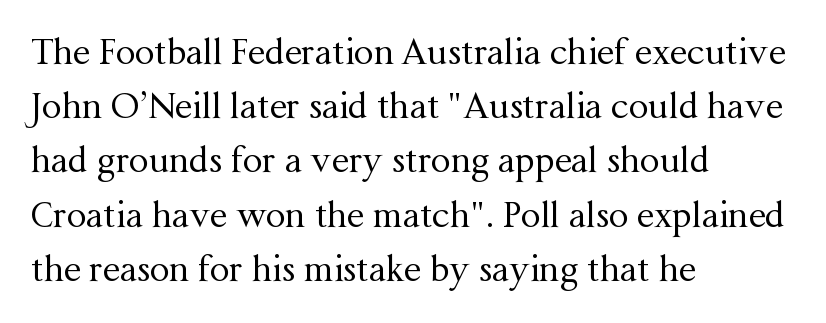
The image shows 35 px regular-weight serif type, upright; set left-aligned, normal line spacing (1.55x), normal letter spacing, not underlined; medium stroke contrast and a medium x-height.
